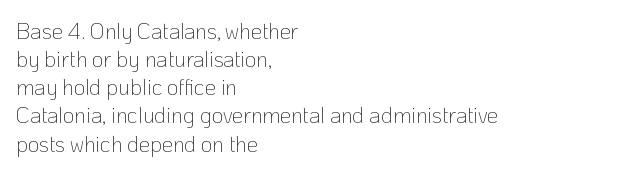
Q: Is the text bold? A: No.
Q: Is the text italic (slanted)? A: No, it is upright.
Q: Is the text underlined? A: No.
Q: How is the paragraph aligned? A: Left-aligned.
Q: Is the spacing between letters normal or unusually wide? A: Normal.
Q: Is the spacing between lines tight, normal or loose? A: Normal.
